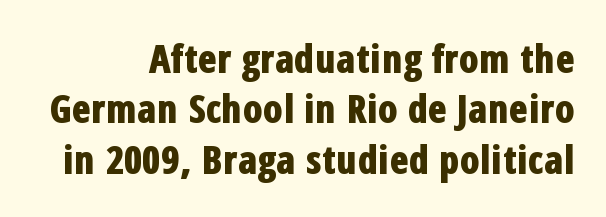
The image shows 39 px bold, condensed sans-serif type, upright; set right-aligned, normal line spacing (1.29x), normal letter spacing, not underlined; low stroke contrast and a medium x-height.
